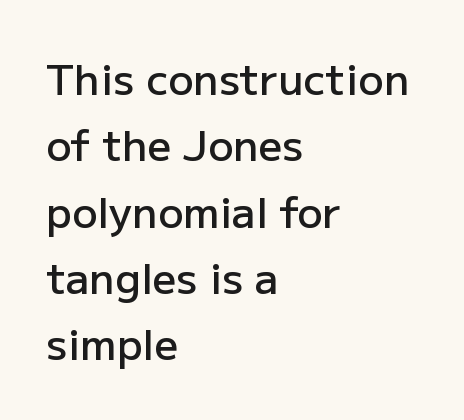
Q: Is the text bold? A: Semi-bold.
Q: Is the text italic (slanted)? A: No, it is upright.
Q: Is the typeface a serif or a sans-serif typeface? A: Sans-serif.
Q: Is the text underlined? A: No.
Q: How is the paragraph aligned? A: Left-aligned.
Q: Is the spacing between letters normal or unusually wide? A: Normal.
Q: Is the spacing between lines tight, normal or loose? A: Normal.
Q: Width (condensed, normal, or wide)? A: Normal.
Q: Stroke contrast? A: Low.
Q: x-height? A: Medium.
Q: Monospaced? A: No.
